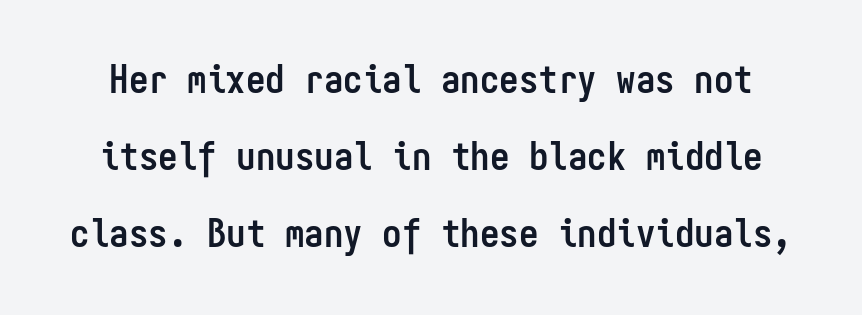
{"serif": "no", "italic": "no", "bold": "yes", "weight": "semibold", "width": "condensed", "stroke_contrast": "low", "x_height": "medium", "monospaced": "yes", "underline": "no", "line_spacing": "loose", "line_spacing_ratio": 1.98, "letter_spacing": "normal", "letter_spacing_em": 0.0, "glyph_px": 39}
